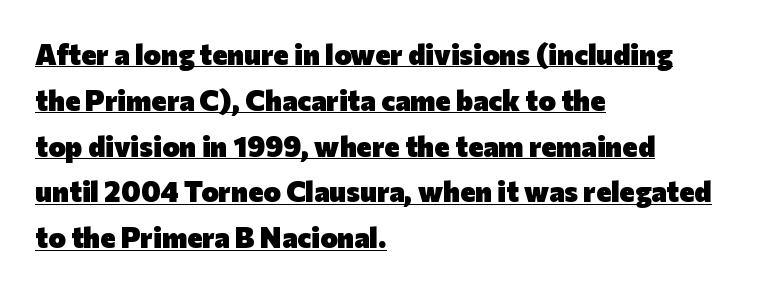
Caption: standard tracking, unaltered. The font family rendered here belongs to the sans-serif group. Honestly, the row spacing looks completely unremarkable. This sample carries an underscore along the baseline area. Line beginnings align vertically; line endings do not.
